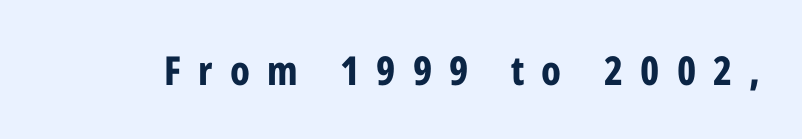
{"serif": "no", "italic": "no", "bold": "yes", "weight": "bold", "width": "condensed", "stroke_contrast": "low", "x_height": "medium", "monospaced": "no", "underline": "no", "letter_spacing": "wide", "letter_spacing_em": 0.43, "glyph_px": 40}
